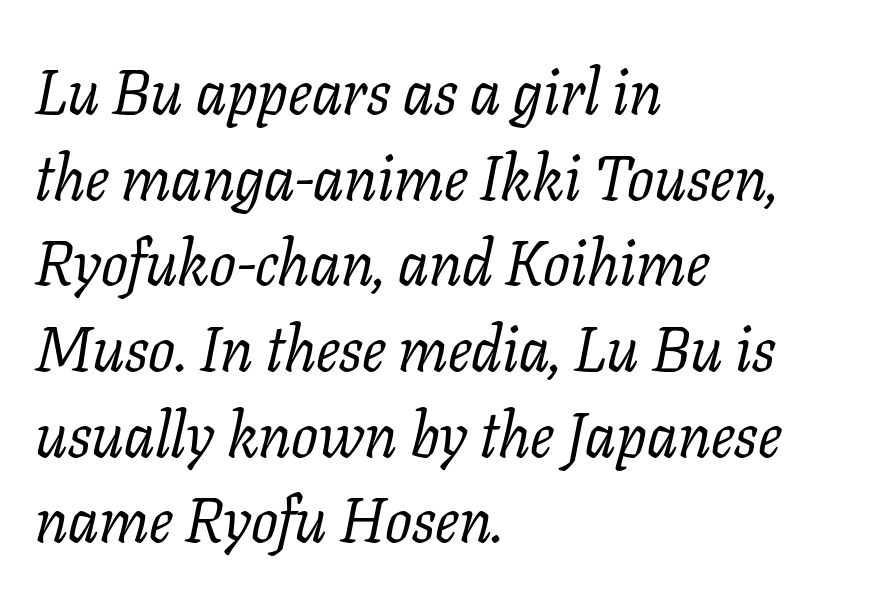
{"serif": "yes", "italic": "yes", "lean": "right", "slant_degrees": 11, "bold": "no", "weight": "regular", "width": "normal", "stroke_contrast": "low", "x_height": "medium", "monospaced": "no", "underline": "no", "align": "left", "line_spacing": "normal", "line_spacing_ratio": 1.36, "letter_spacing": "normal", "letter_spacing_em": 0.0, "glyph_px": 63}
